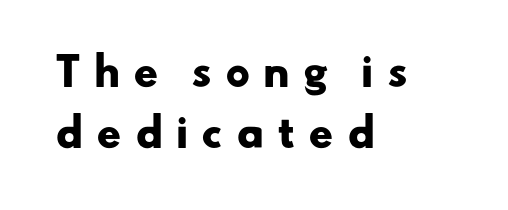
The image shows 38 px heavy, wide sans-serif type; set left-aligned, normal line spacing (1.6x), unusually wide letter spacing (+0.34 em), not underlined; low stroke contrast and a small x-height.
